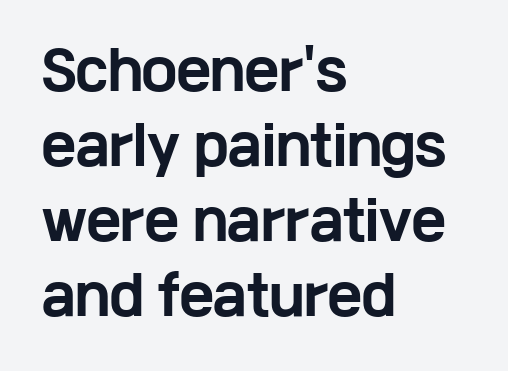
Q: Is the text bold? A: Yes.
Q: Is the text italic (slanted)? A: No, it is upright.
Q: Is the typeface a serif or a sans-serif typeface? A: Sans-serif.
Q: Is the text underlined? A: No.
Q: How is the paragraph aligned? A: Left-aligned.
Q: Is the spacing between letters normal or unusually wide? A: Normal.
Q: Is the spacing between lines tight, normal or loose? A: Normal.
Q: Width (condensed, normal, or wide)? A: Wide.
Q: Stroke contrast? A: Low.
Q: x-height? A: Medium.
Q: Monospaced? A: No.
